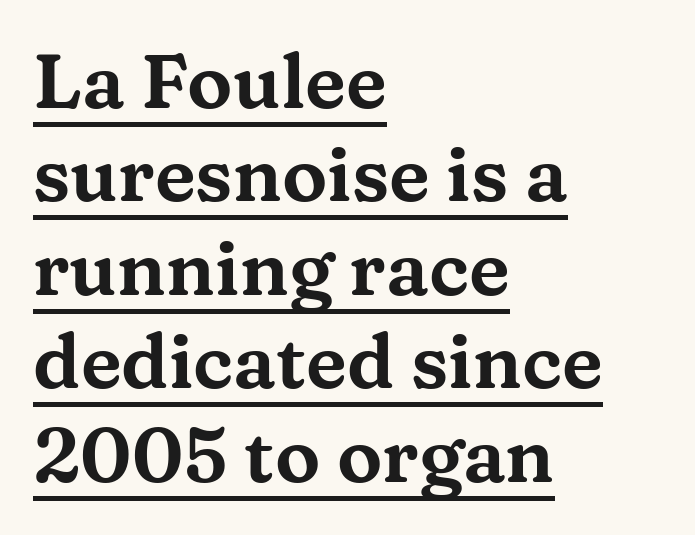
Q: Is the text italic (slanted)? A: No, it is upright.
Q: Is the typeface a serif or a sans-serif typeface? A: Serif.
Q: Is the text underlined? A: Yes.
Q: How is the paragraph aligned? A: Left-aligned.
Q: Is the spacing between letters normal or unusually wide? A: Normal.
Q: Width (condensed, normal, or wide)? A: Wide.
Q: Stroke contrast? A: Medium.
Q: x-height? A: Medium.
Q: Monospaced? A: No.
